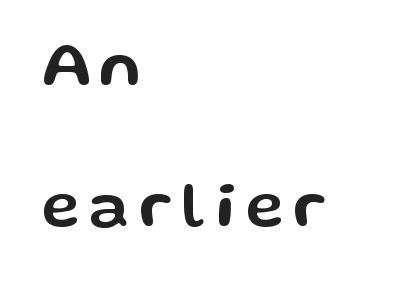
Q: Is the text italic (slanted)? A: No, it is upright.
Q: Is the typeface a serif or a sans-serif typeface? A: Sans-serif.
Q: Is the text underlined? A: No.
Q: How is the paragraph aligned? A: Left-aligned.
Q: Is the spacing between lines tight, normal or loose? A: Loose.
Q: Width (condensed, normal, or wide)? A: Wide.
Q: Stroke contrast? A: Low.
Q: x-height? A: Medium.
Q: Monospaced? A: No.
